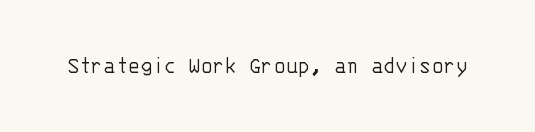
The image shows 25 px text type, upright; set normal letter spacing, not underlined.
